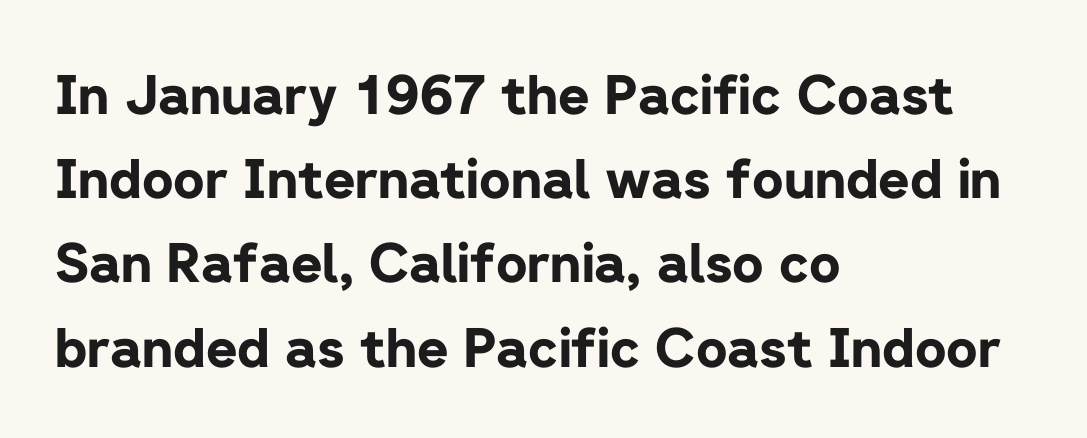
Are there feet on the stems? There aren't — it's a sans. The ragged edge is on the right, which tells us the setting is flush left. Nope, not italic — everything's standing straight. The space between consecutive lines is moderate. Glyph-to-glyph distance matches everyday printed text.
